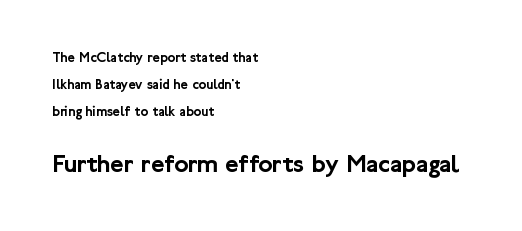
{"italic": "no", "underline": "no", "align": "left", "line_spacing": "loose", "line_spacing_ratio": 1.93, "letter_spacing": "normal", "letter_spacing_em": 0.0, "larger_block": "second", "size_ratio": 1.86, "glyph_px": 26}
